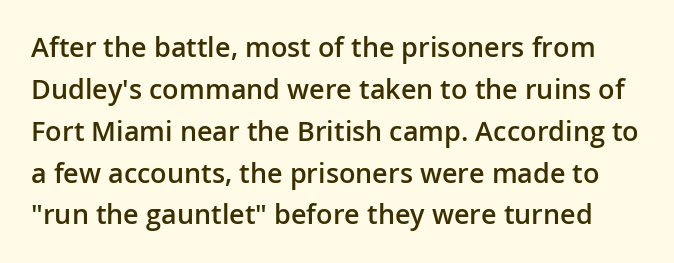
Q: Is the text bold? A: Semi-bold.
Q: Is the text italic (slanted)? A: No, it is upright.
Q: Is the text underlined? A: No.
Q: Is the spacing between letters normal or unusually wide? A: Normal.
Q: Is the spacing between lines tight, normal or loose? A: Normal.
